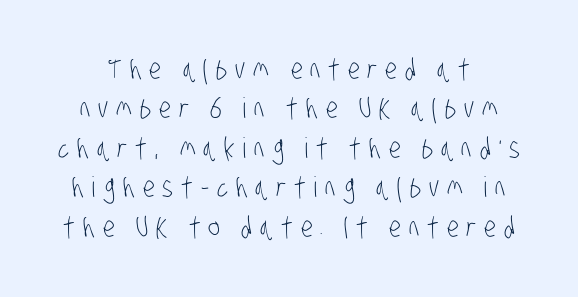
Q: Is the text bold? A: No.
Q: Is the typeface a serif or a sans-serif typeface? A: Sans-serif.
Q: Is the text underlined? A: No.
Q: Is the spacing between letters normal or unusually wide? A: Unusually wide.
Q: Is the spacing between lines tight, normal or loose? A: Normal.
Q: Width (condensed, normal, or wide)? A: Condensed.
Q: Stroke contrast? A: Low.
Q: x-height? A: Large.
Q: Monospaced? A: No.
